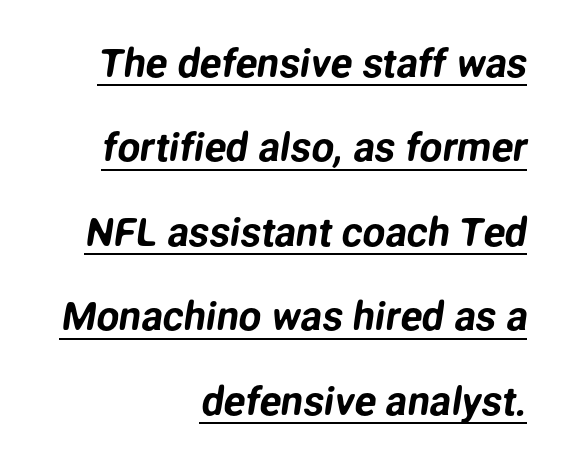
The image shows 40 px sans-serif type; set right-aligned, loose line spacing (2.11x), normal letter spacing, underlined; low stroke contrast and a medium x-height.
